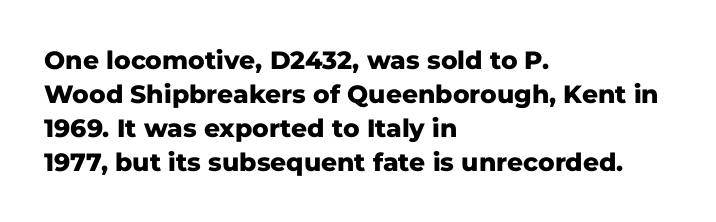
Q: Is the text bold? A: Yes.
Q: Is the text italic (slanted)? A: No, it is upright.
Q: Is the text underlined? A: No.
Q: How is the paragraph aligned? A: Left-aligned.
Q: Is the spacing between letters normal or unusually wide? A: Normal.
Q: Is the spacing between lines tight, normal or loose? A: Normal.
